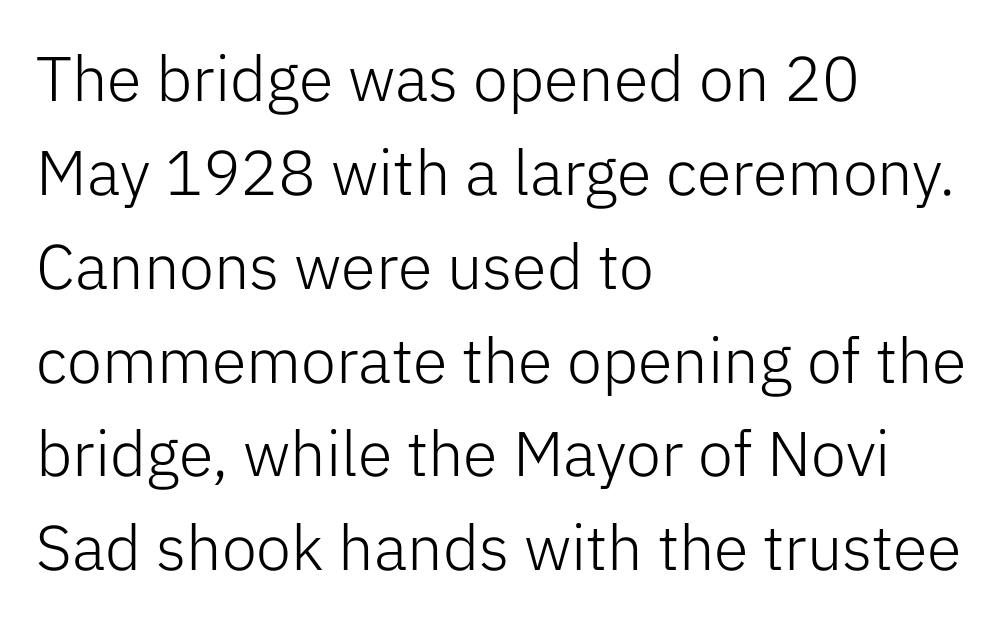
Q: Is the text bold? A: No.
Q: Is the text italic (slanted)? A: No, it is upright.
Q: Is the typeface a serif or a sans-serif typeface? A: Sans-serif.
Q: Is the text underlined? A: No.
Q: How is the paragraph aligned? A: Left-aligned.
Q: Is the spacing between letters normal or unusually wide? A: Normal.
Q: Is the spacing between lines tight, normal or loose? A: Normal.
Q: Width (condensed, normal, or wide)? A: Normal.
Q: Stroke contrast? A: Low.
Q: x-height? A: Medium.
Q: Monospaced? A: No.
